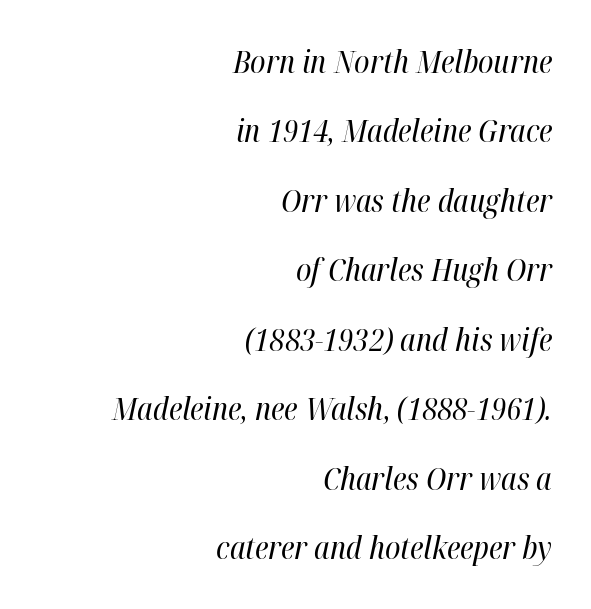
The image shows 31 px regular-weight, condensed type, italic (leaning right); set right-aligned, loose line spacing (2.24x), normal letter spacing, not underlined; high stroke contrast and a medium x-height.
